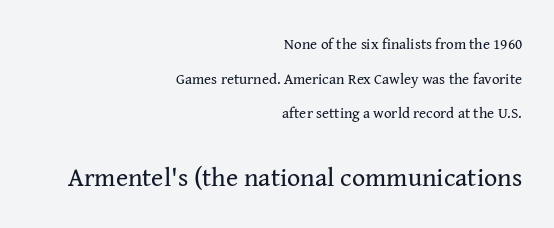
Q: Is the text bold? A: No.
Q: Is the text italic (slanted)? A: No, it is upright.
Q: Is the text underlined? A: No.
Q: How is the paragraph aligned? A: Right-aligned.
Q: Is the spacing between letters normal or unusually wide? A: Normal.
Q: Is the spacing between lines tight, normal or loose? A: Loose.
Q: Which block of text is set in a larger size, the first (top) or the second (bottom)? A: The second (bottom) one.
